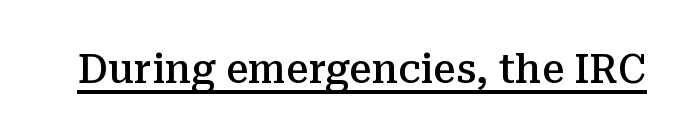
A typesetter would call this proportional, since set widths differ per character. The face used here is a semibold: visibly heavier than regular, lighter than bold. Does the type have serifs? Yes, each stem ends in a small foot. The letters stand upright; this is a roman face. Nothing unusual about the tracking: characters are spaced as the font intends.
